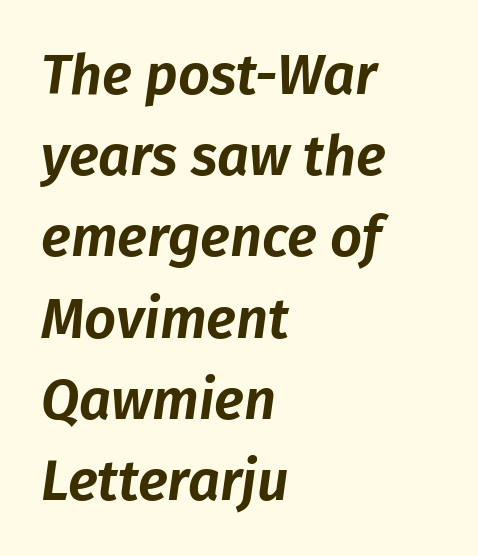
{"italic": "yes", "lean": "right", "slant_degrees": 8, "width": "normal", "stroke_contrast": "low", "x_height": "medium", "monospaced": "no", "underline": "no", "align": "left", "line_spacing": "normal", "line_spacing_ratio": 1.45, "letter_spacing": "normal", "letter_spacing_em": 0.0, "glyph_px": 56}
